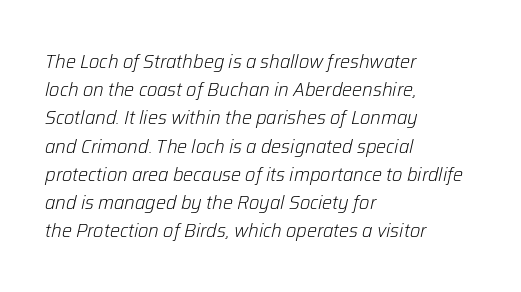
Q: Is the text bold? A: No.
Q: Is the text italic (slanted)? A: Yes, it leans right by about 12 degrees.
Q: Is the text underlined? A: No.
Q: How is the paragraph aligned? A: Left-aligned.
Q: Is the spacing between letters normal or unusually wide? A: Normal.
Q: Is the spacing between lines tight, normal or loose? A: Normal.
